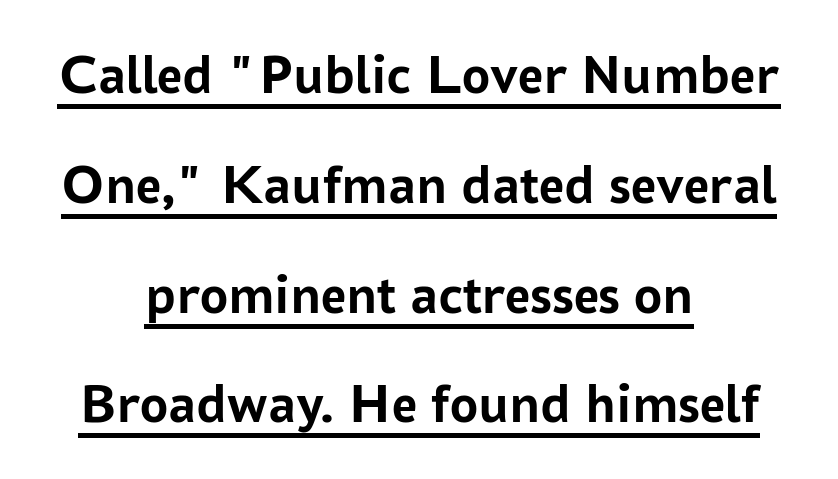
{"serif": "no", "italic": "no", "bold": "yes", "weight": "semibold", "width": "normal", "stroke_contrast": "low", "x_height": "medium", "monospaced": "no", "underline": "yes", "align": "center", "line_spacing": "loose", "line_spacing_ratio": 1.96, "letter_spacing": "normal", "letter_spacing_em": 0.0, "glyph_px": 56}
